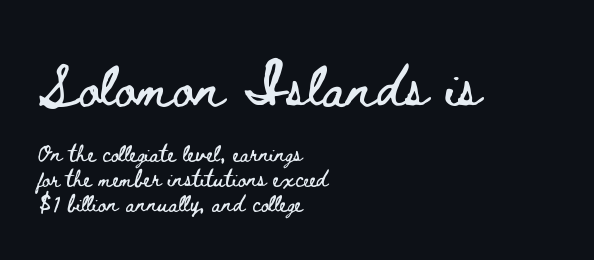
The image shows 41 px wide type; set left-aligned, normal line spacing (1.57x), normal letter spacing, not underlined; the first (top) block is 2.56x larger; low stroke contrast and a small x-height.
